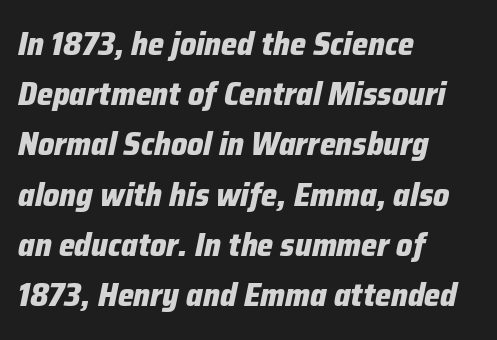
Q: Is the text bold? A: Yes.
Q: Is the text italic (slanted)? A: Yes, it leans right by about 12 degrees.
Q: Is the text underlined? A: No.
Q: How is the paragraph aligned? A: Left-aligned.
Q: Is the spacing between letters normal or unusually wide? A: Normal.
Q: Is the spacing between lines tight, normal or loose? A: Normal.
Q: Width (condensed, normal, or wide)? A: Normal.
Q: Stroke contrast? A: Low.
Q: x-height? A: Medium.
Q: Monospaced? A: No.
